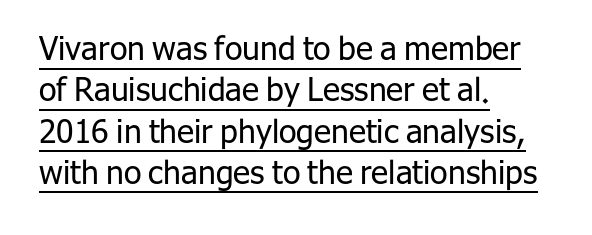
{"serif": "no", "italic": "no", "bold": "no", "weight": "regular", "width": "normal", "stroke_contrast": "low", "x_height": "medium", "monospaced": "no", "underline": "yes", "align": "left", "line_spacing": "normal", "line_spacing_ratio": 1.29, "letter_spacing": "normal", "letter_spacing_em": 0.0, "glyph_px": 32}
